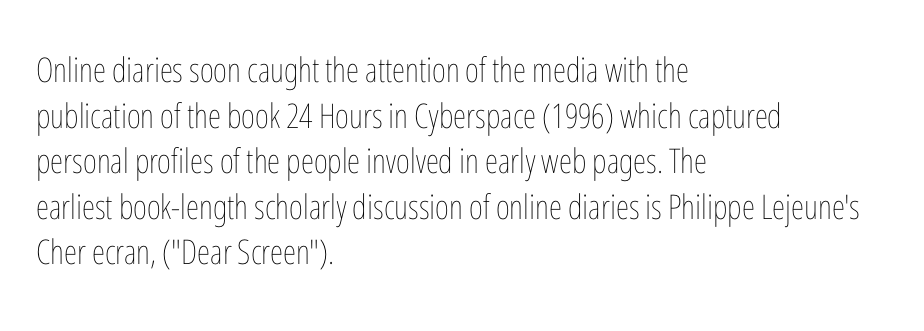
The image shows 34 px thin, condensed type, upright; set left-aligned, normal line spacing (1.34x), normal letter spacing, not underlined; low stroke contrast and a medium x-height.
